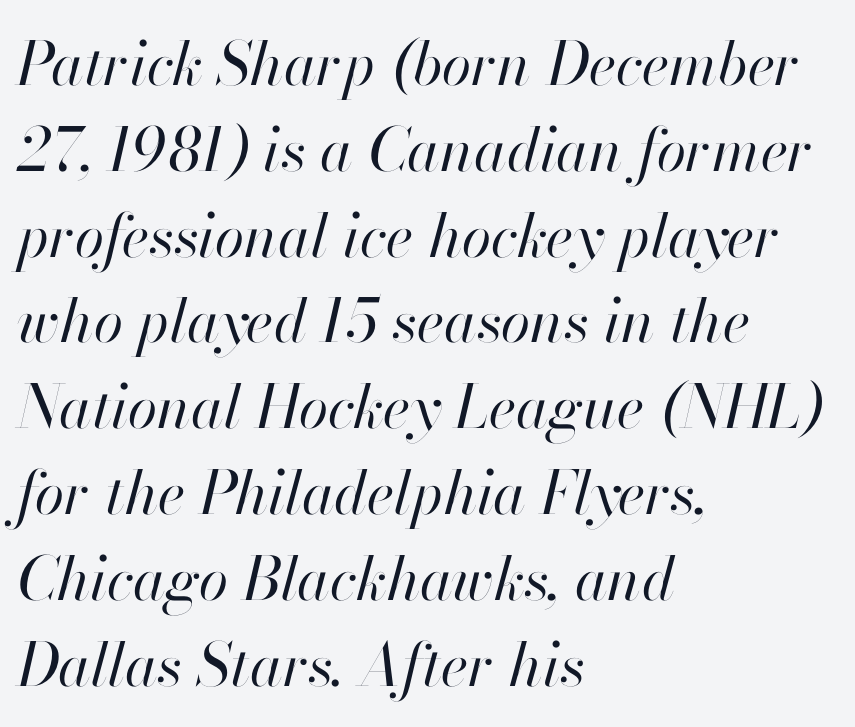
Q: Is the text bold? A: No.
Q: Is the text italic (slanted)? A: Yes, it leans right by about 13 degrees.
Q: Is the text underlined? A: No.
Q: How is the paragraph aligned? A: Left-aligned.
Q: Is the spacing between letters normal or unusually wide? A: Normal.
Q: Is the spacing between lines tight, normal or loose? A: Normal.
Q: Width (condensed, normal, or wide)? A: Normal.
Q: Stroke contrast? A: High.
Q: x-height? A: Small.
Q: Monospaced? A: No.
